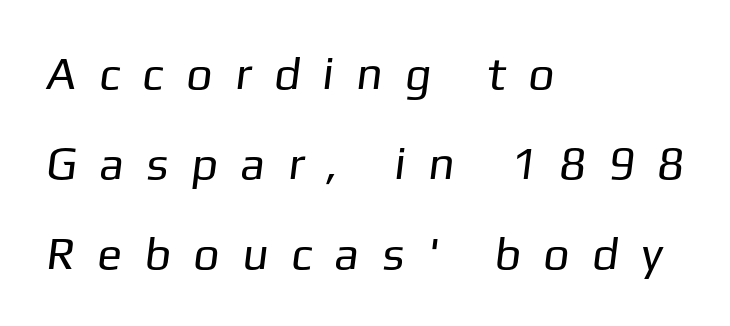
The image shows 46 px regular-weight sans-serif type; set left-aligned, loose line spacing (1.96x), unusually wide letter spacing (+0.49 em), not underlined; low stroke contrast and a medium x-height.
